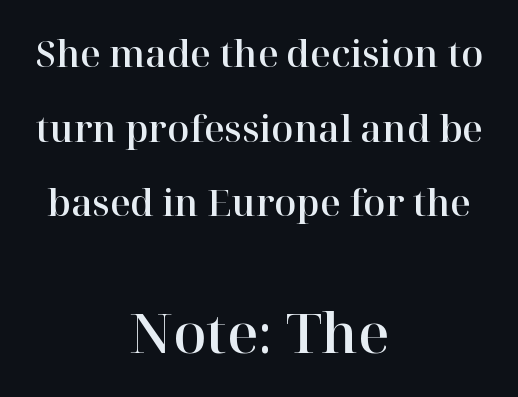
The image shows 54 px serif type, upright; set centered, loose line spacing (2.07x), normal letter spacing, not underlined; the second (bottom) block is 1.5x larger; high stroke contrast and a medium x-height.
